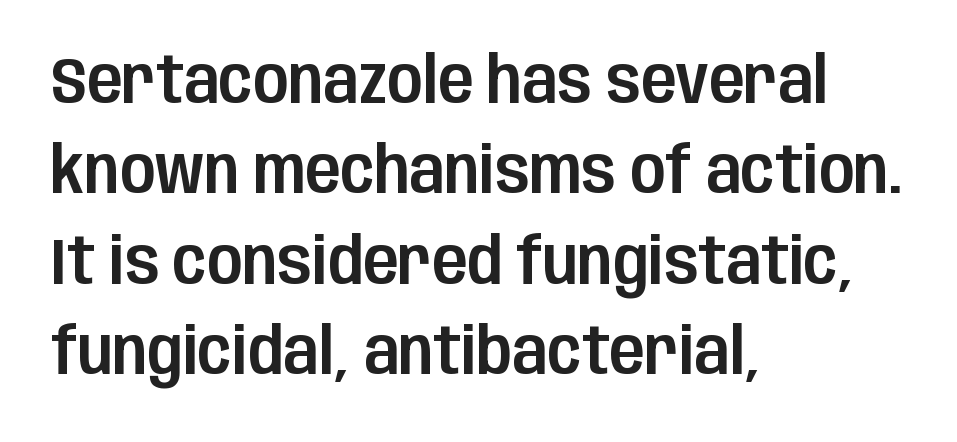
Font category for this specimen: sans-serif. The foot of each line stays bare and open. You can tell it's not italic because the verticals are truly vertical. Is the block centered? No — it sits flush against the left margin. This sample keeps an unexceptional amount of space between lines.
